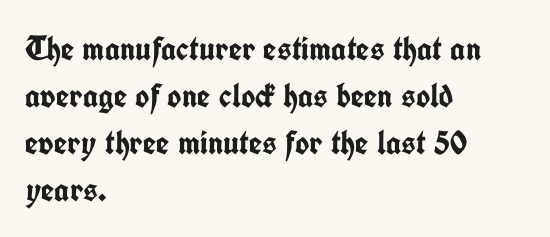
Q: Is the text bold? A: Yes.
Q: Is the text italic (slanted)? A: No, it is upright.
Q: Is the typeface a serif or a sans-serif typeface? A: Sans-serif.
Q: Is the text underlined? A: No.
Q: How is the paragraph aligned? A: Left-aligned.
Q: Is the spacing between letters normal or unusually wide? A: Normal.
Q: Is the spacing between lines tight, normal or loose? A: Normal.
Q: Width (condensed, normal, or wide)? A: Condensed.
Q: Stroke contrast? A: Low.
Q: x-height? A: Medium.
Q: Monospaced? A: No.
